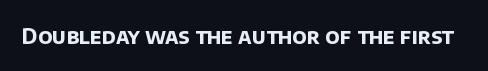
On the weight axis this lands at bold, roughly 700. Spacing between characters is what you'd get straight out of the box. Check under the words: just untouched page.
